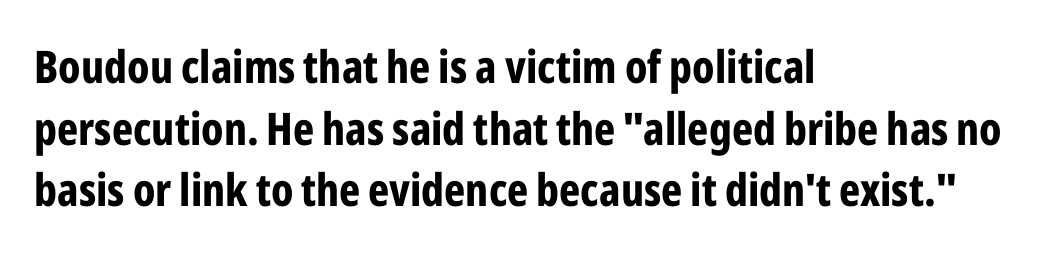
{"serif": "no", "italic": "no", "bold": "yes", "weight": "bold", "width": "condensed", "stroke_contrast": "low", "x_height": "medium", "monospaced": "no", "underline": "no", "align": "left", "line_spacing": "normal", "line_spacing_ratio": 1.37, "letter_spacing": "normal", "letter_spacing_em": 0.0, "glyph_px": 45}
